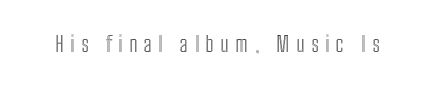
This sample uses an upright cut, with every glyph sitting square on the baseline. In terms of letterspacing, this is a distinctly airy, spread setting. Bare-footed words on every line.
